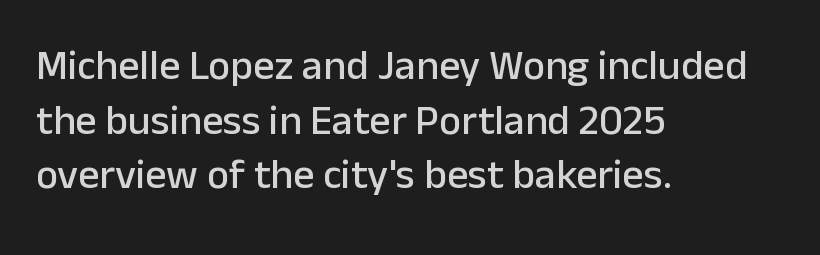
The image shows 42 px sans-serif type, upright; set left-aligned, normal line spacing (1.3x), normal letter spacing, not underlined; low stroke contrast and a medium x-height.
